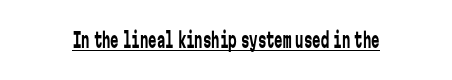
The image shows 21 px text type, upright; set normal letter spacing, underlined.
